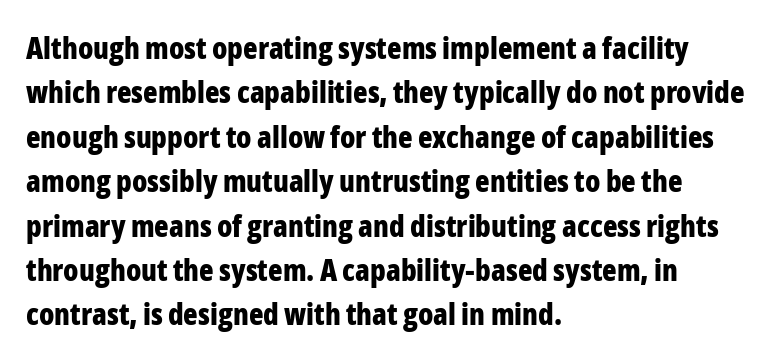
The letters are bold, with thick, heavy strokes. The passage shown has conventional tracking throughout. Line starts are locked; line ends wander. Evenly set lines give the paragraph a standard silhouette. Proportional: the letters do not fall into vertical columns. Any mark beneath the type? The region is blank.
